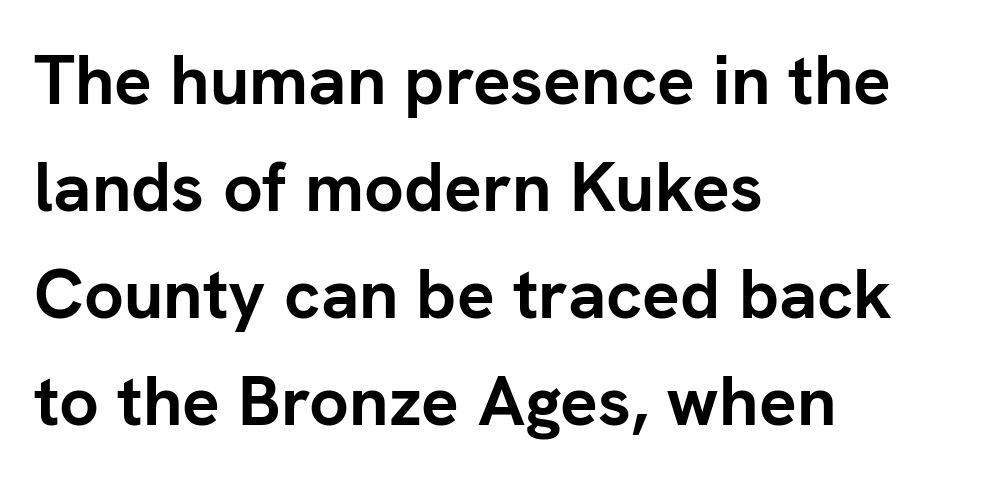
The image shows 70 px semibold sans-serif type, upright; set left-aligned, normal line spacing (1.53x), normal letter spacing, not underlined; low stroke contrast and a medium x-height.
